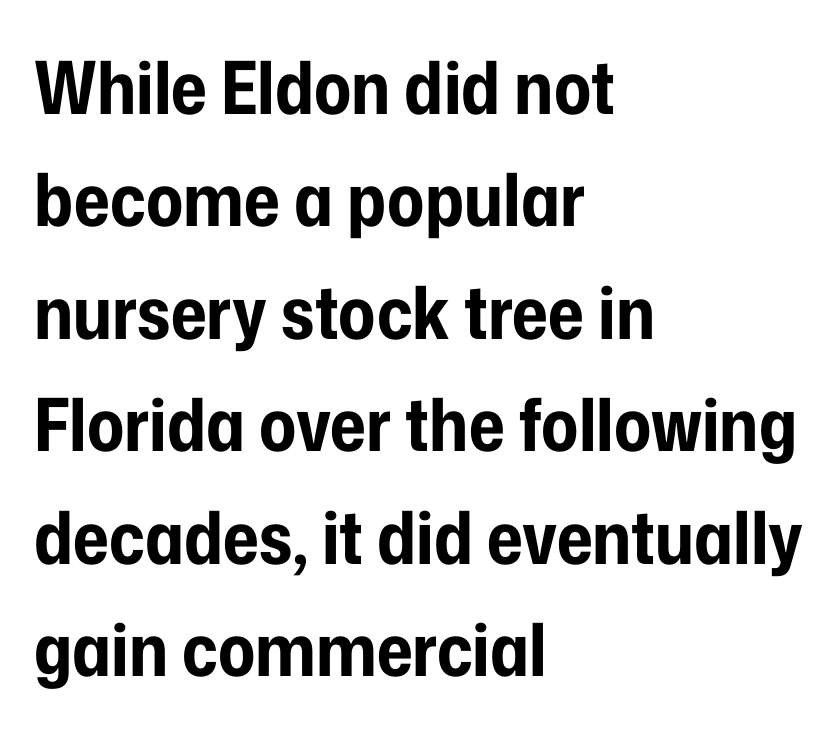
Q: Is the text bold? A: Yes.
Q: Is the text italic (slanted)? A: No, it is upright.
Q: Is the typeface a serif or a sans-serif typeface? A: Sans-serif.
Q: Is the text underlined? A: No.
Q: How is the paragraph aligned? A: Left-aligned.
Q: Is the spacing between letters normal or unusually wide? A: Normal.
Q: Is the spacing between lines tight, normal or loose? A: Normal.
Q: Width (condensed, normal, or wide)? A: Condensed.
Q: Stroke contrast? A: Low.
Q: x-height? A: Medium.
Q: Monospaced? A: No.
